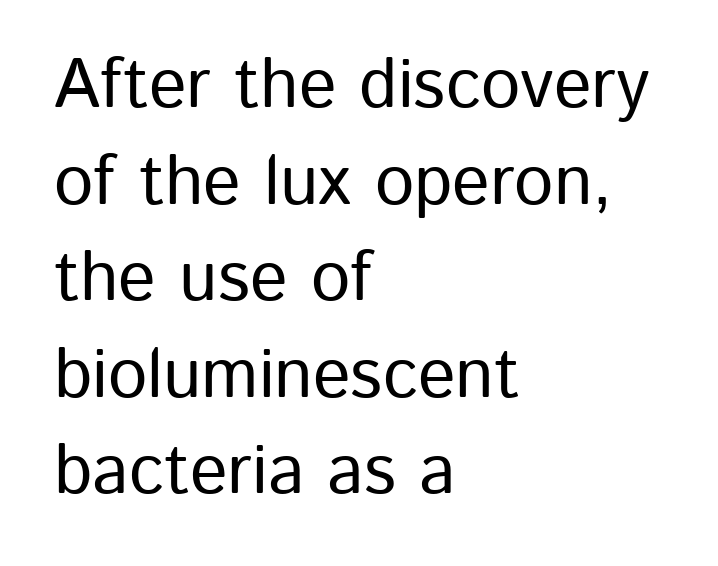
{"serif": "no", "italic": "no", "width": "normal", "stroke_contrast": "low", "x_height": "medium", "monospaced": "no", "underline": "no", "align": "left", "line_spacing": "normal", "line_spacing_ratio": 1.38, "letter_spacing": "normal", "letter_spacing_em": 0.0, "glyph_px": 70}
